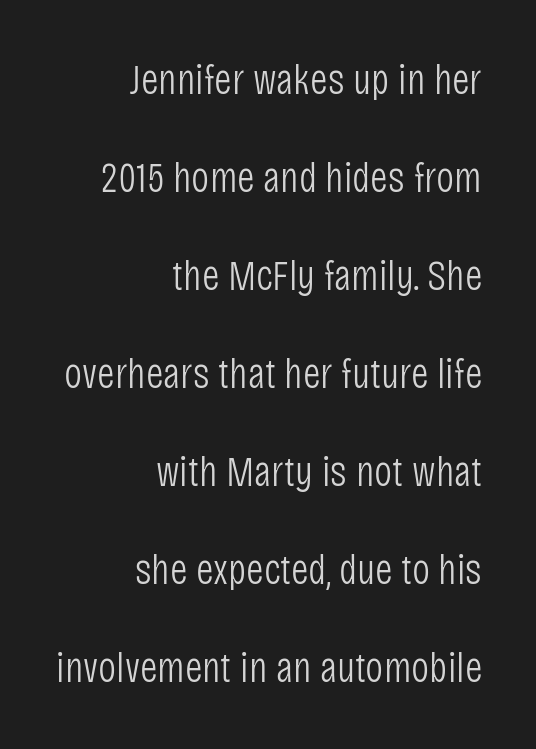
Q: Is the text bold? A: No.
Q: Is the text italic (slanted)? A: No, it is upright.
Q: Is the typeface a serif or a sans-serif typeface? A: Sans-serif.
Q: Is the text underlined? A: No.
Q: How is the paragraph aligned? A: Right-aligned.
Q: Is the spacing between letters normal or unusually wide? A: Normal.
Q: Is the spacing between lines tight, normal or loose? A: Loose.
Q: Width (condensed, normal, or wide)? A: Condensed.
Q: Stroke contrast? A: Low.
Q: x-height? A: Large.
Q: Monospaced? A: No.
